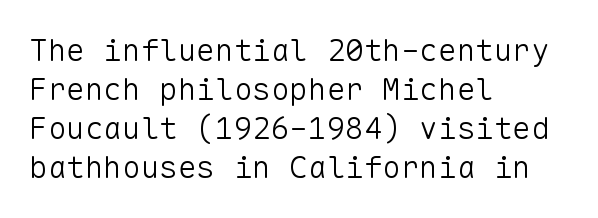
The space between consecutive lines is moderate. This is sans-serif lettering, the kind often seen on screens and signage. Think standard paragraph weight, or any step lighter than that. A typesetter would call this monospace, since all characters share one set width. Glance below the letters and you will spot only blank space. Each word holds together tightly as a unit, with standard inter-letter gaps.
